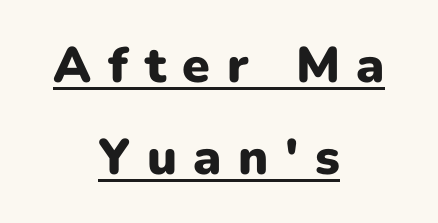
Q: Is the text bold? A: Yes.
Q: Is the text italic (slanted)? A: No, it is upright.
Q: Is the typeface a serif or a sans-serif typeface? A: Sans-serif.
Q: Is the text underlined? A: Yes.
Q: How is the paragraph aligned? A: Centered.
Q: Is the spacing between letters normal or unusually wide? A: Unusually wide.
Q: Width (condensed, normal, or wide)? A: Normal.
Q: Stroke contrast? A: Low.
Q: x-height? A: Medium.
Q: Monospaced? A: No.
